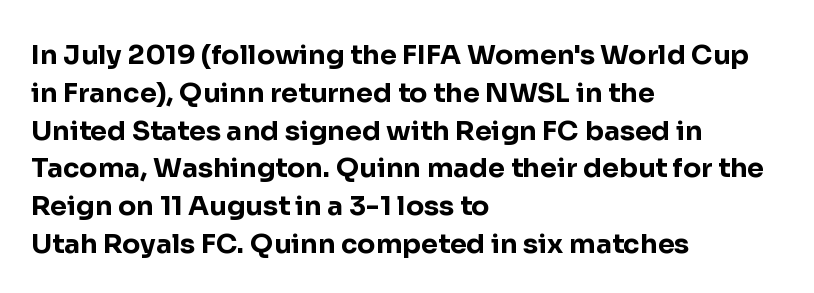
Line spacing here is normal. The baseline area is clear. This sample uses an upright cut, with every glyph sitting square on the baseline. These lines keep a tight, regular rhythm from letter to letter. Line beginnings align vertically; line endings do not.
